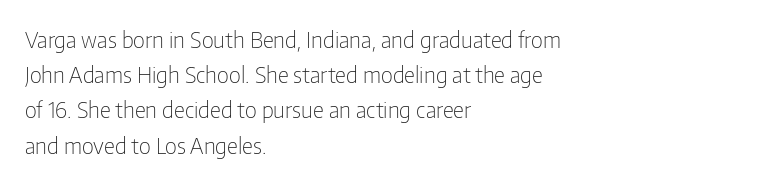
{"italic": "no", "bold": "no", "underline": "no", "align": "left", "line_spacing": "normal", "line_spacing_ratio": 1.6, "letter_spacing": "normal", "letter_spacing_em": 0.0, "glyph_px": 22}
